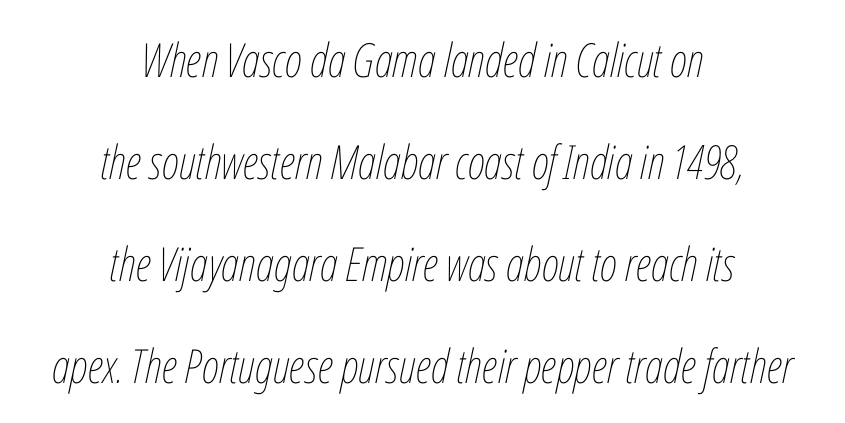
Short note: letters normally spaced. Spacing verdict: proportional, widths tailored to each character. Each line is balanced around a shared central axis. The area under the type is left untouched.
